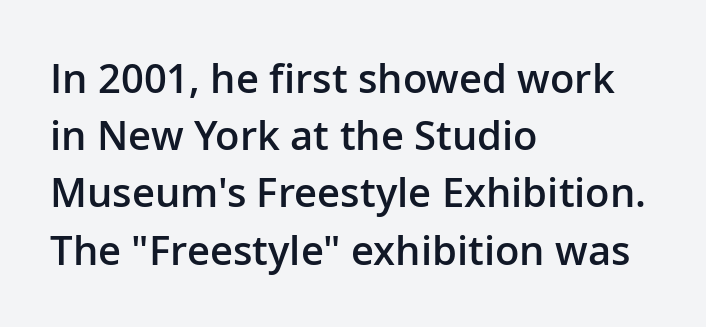
{"serif": "no", "italic": "no", "bold": "semi", "weight": "semibold", "width": "normal", "stroke_contrast": "low", "x_height": "medium", "monospaced": "no", "underline": "no", "align": "left", "line_spacing": "normal", "line_spacing_ratio": 1.43, "letter_spacing": "normal", "letter_spacing_em": 0.0, "glyph_px": 40}
